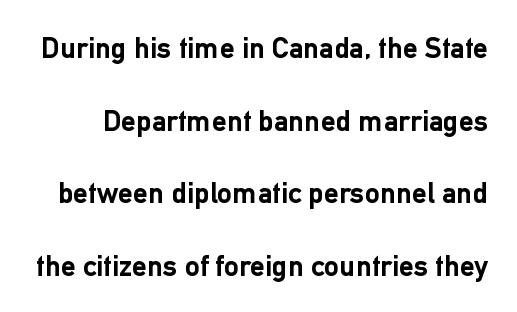
The vertical gap from one line to the next is large. Each word holds together tightly as a unit, with standard inter-letter gaps. You could not count columns in this text — the font is proportionally spaced. Heavy-handed strokes throughout: this text is bold. Observe the absence of serifs on each vertical stroke in this sample.
